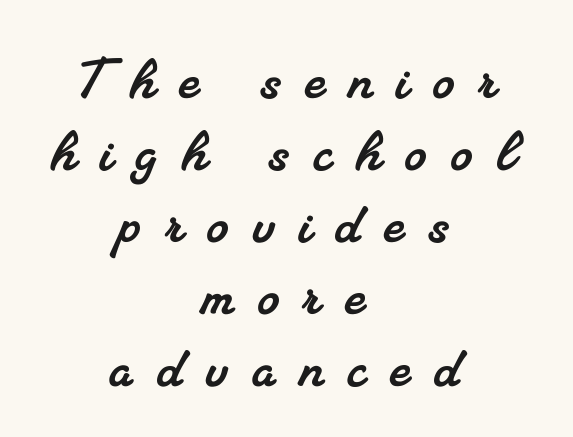
Q: Is the typeface a serif or a sans-serif typeface? A: Serif.
Q: Is the text underlined? A: No.
Q: How is the paragraph aligned? A: Centered.
Q: Is the spacing between letters normal or unusually wide? A: Unusually wide.
Q: Is the spacing between lines tight, normal or loose? A: Tight.
Q: Width (condensed, normal, or wide)? A: Normal.
Q: Stroke contrast? A: Medium.
Q: x-height? A: Small.
Q: Monospaced? A: No.
